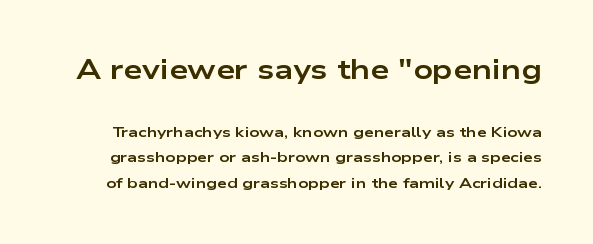
{"italic": "no", "bold": "yes", "underline": "no", "line_spacing_ratio": 1.82, "letter_spacing": "normal", "letter_spacing_em": 0.0, "larger_block": "first", "size_ratio": 1.93, "glyph_px": 27}
